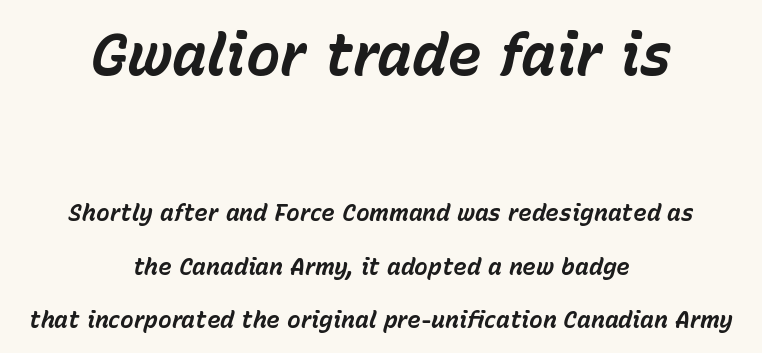
The image shows 58 px bold type, italic (leaning right); set centered, loose line spacing (2.31x), normal letter spacing, not underlined; the first (top) block is 2.52x larger; low stroke contrast and a medium x-height.
